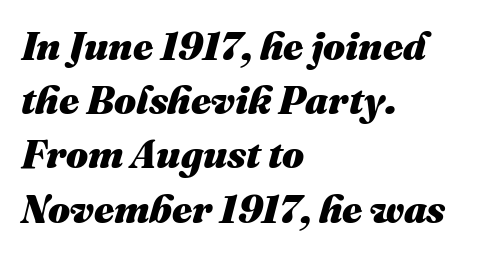
The image shows 39 px heavy type, italic (leaning right); set left-aligned, normal line spacing (1.39x), normal letter spacing, not underlined; medium stroke contrast and a medium x-height.
